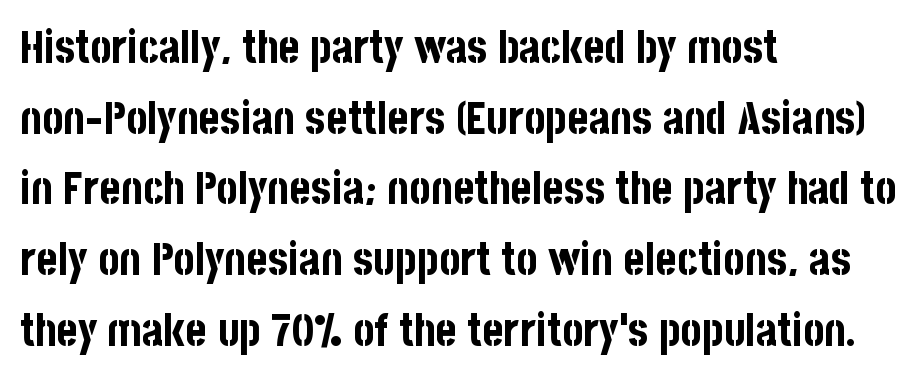
Q: Is the text bold? A: Yes.
Q: Is the text italic (slanted)? A: No, it is upright.
Q: Is the typeface a serif or a sans-serif typeface? A: Sans-serif.
Q: Is the text underlined? A: No.
Q: How is the paragraph aligned? A: Left-aligned.
Q: Is the spacing between letters normal or unusually wide? A: Normal.
Q: Is the spacing between lines tight, normal or loose? A: Normal.
Q: Width (condensed, normal, or wide)? A: Condensed.
Q: Stroke contrast? A: Low.
Q: x-height? A: Large.
Q: Monospaced? A: No.
